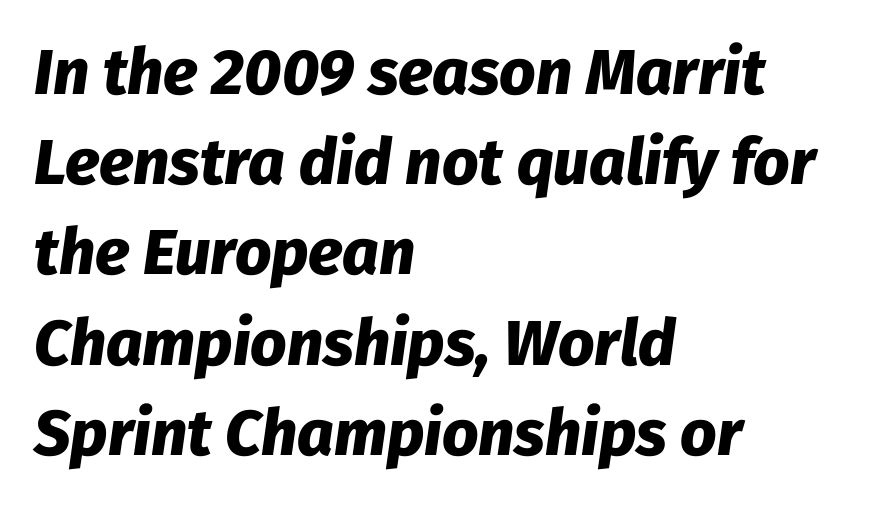
The image shows 64 px heavy type, italic (leaning right); set left-aligned, normal line spacing (1.41x), normal letter spacing, not underlined; low stroke contrast and a medium x-height.
